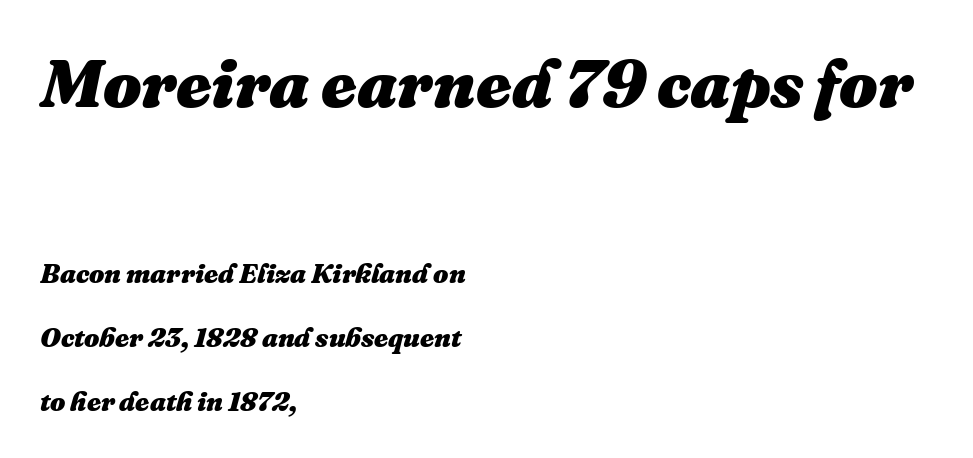
The image shows 68 px heavy type, italic (leaning right); set left-aligned, loose line spacing (2.37x), normal letter spacing, not underlined; the first (top) block is 2.52x larger; medium stroke contrast and a medium x-height.
